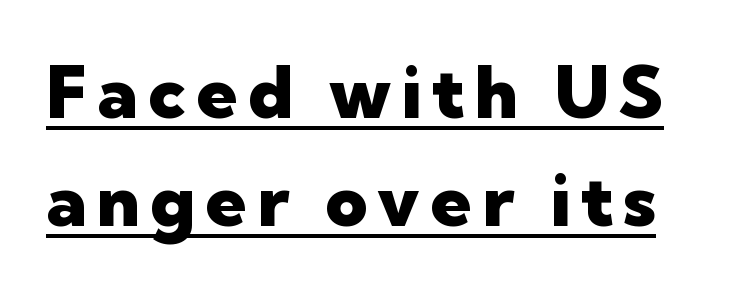
{"serif": "no", "italic": "no", "bold": "yes", "weight": "heavy", "width": "normal", "stroke_contrast": "low", "x_height": "medium", "monospaced": "no", "underline": "yes", "line_spacing": "normal", "line_spacing_ratio": 1.48, "glyph_px": 73}
